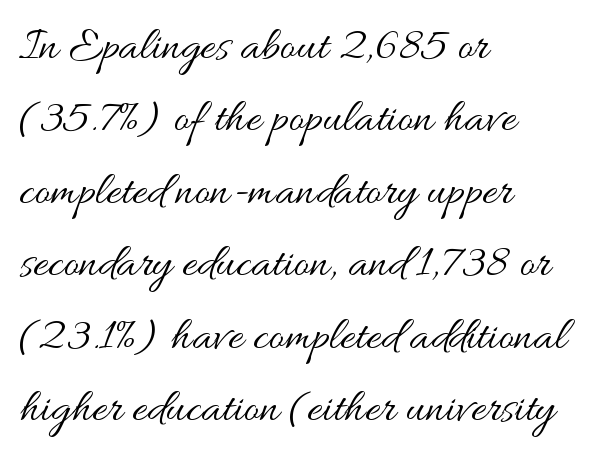
Q: Is the text bold? A: No.
Q: Is the text italic (slanted)? A: Yes.
Q: Is the text underlined? A: No.
Q: How is the paragraph aligned? A: Left-aligned.
Q: Is the spacing between letters normal or unusually wide? A: Normal.
Q: Is the spacing between lines tight, normal or loose? A: Normal.
Q: Width (condensed, normal, or wide)? A: Wide.
Q: Stroke contrast? A: Medium.
Q: x-height? A: Small.
Q: Monospaced? A: No.
